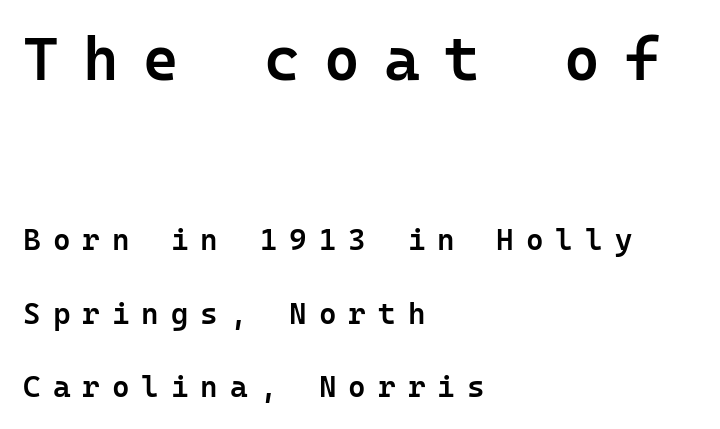
{"serif": "no", "italic": "no", "bold": "semi", "weight": "semibold", "width": "normal", "stroke_contrast": "low", "x_height": "medium", "underline": "no", "align": "left", "line_spacing": "loose", "line_spacing_ratio": 2.46, "letter_spacing": "wide", "letter_spacing_em": 0.4, "larger_block": "first", "size_ratio": 2.03, "glyph_px": 61}
